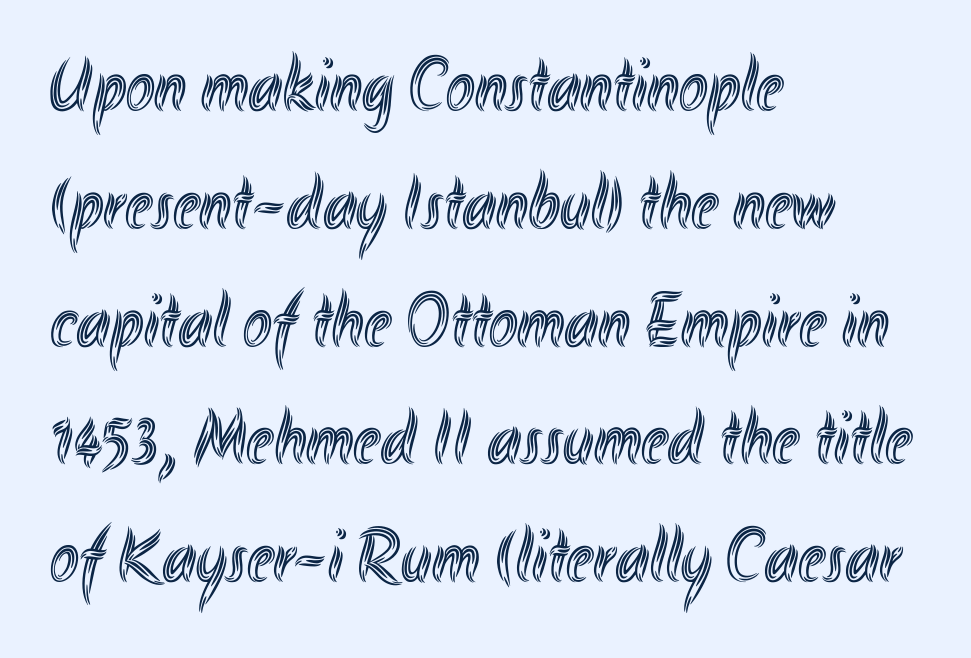
Q: Is the text italic (slanted)? A: Yes.
Q: Is the text underlined? A: No.
Q: How is the paragraph aligned? A: Left-aligned.
Q: Is the spacing between letters normal or unusually wide? A: Normal.
Q: Is the spacing between lines tight, normal or loose? A: Normal.
Q: Width (condensed, normal, or wide)? A: Condensed.
Q: x-height? A: Small.
Q: Monospaced? A: No.
